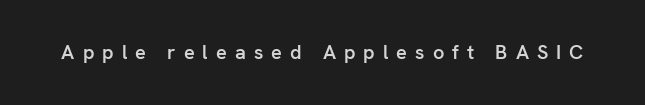
The image shows 20 px text type, upright; set unusually wide letter spacing (+0.4 em), not underlined.
